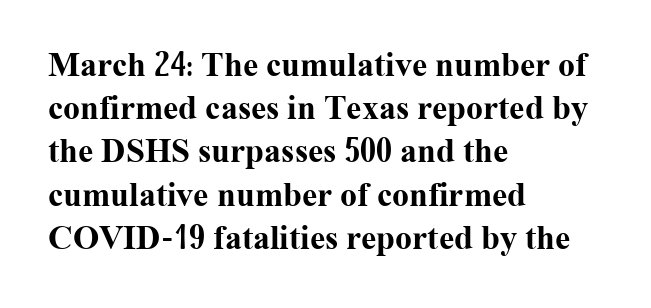
The gap between lines stays unmarked. One glance says typical: line gaps are just what's usual. The paragraph shown leans on its left margin. In terms of posture, this sample is upright. Note the varied advance widths — an 'i' is clearly narrower than an 'm'. Little horizontal feet cap the strokes, marking this as serif type.
